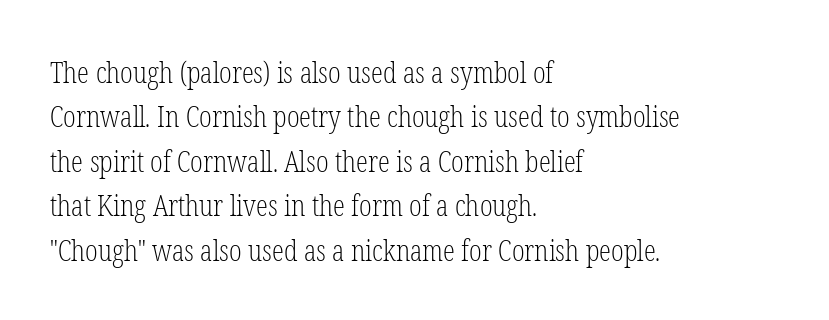
Q: Is the text bold? A: No.
Q: Is the text italic (slanted)? A: No, it is upright.
Q: Is the typeface a serif or a sans-serif typeface? A: Serif.
Q: Is the text underlined? A: No.
Q: How is the paragraph aligned? A: Left-aligned.
Q: Is the spacing between letters normal or unusually wide? A: Normal.
Q: Is the spacing between lines tight, normal or loose? A: Normal.
Q: Width (condensed, normal, or wide)? A: Condensed.
Q: Stroke contrast? A: Low.
Q: x-height? A: Medium.
Q: Monospaced? A: No.
